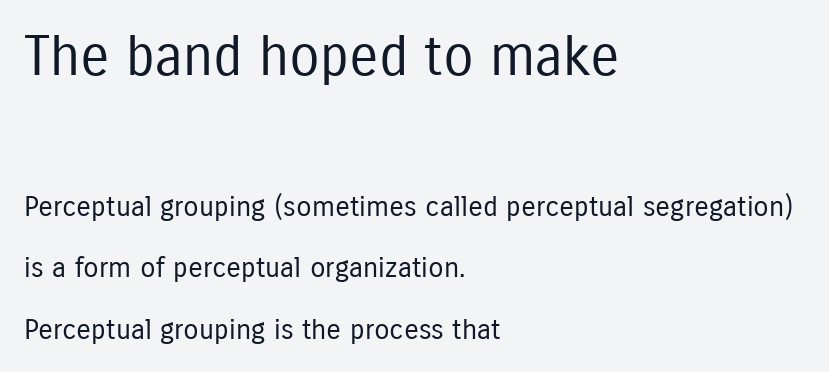
{"serif": "no", "italic": "no", "bold": "no", "weight": "regular", "width": "condensed", "stroke_contrast": "low", "x_height": "medium", "monospaced": "no", "underline": "no", "align": "left", "line_spacing": "loose", "line_spacing_ratio": 2.21, "letter_spacing": "normal", "letter_spacing_em": 0.0, "larger_block": "first", "size_ratio": 1.96, "glyph_px": 55}
